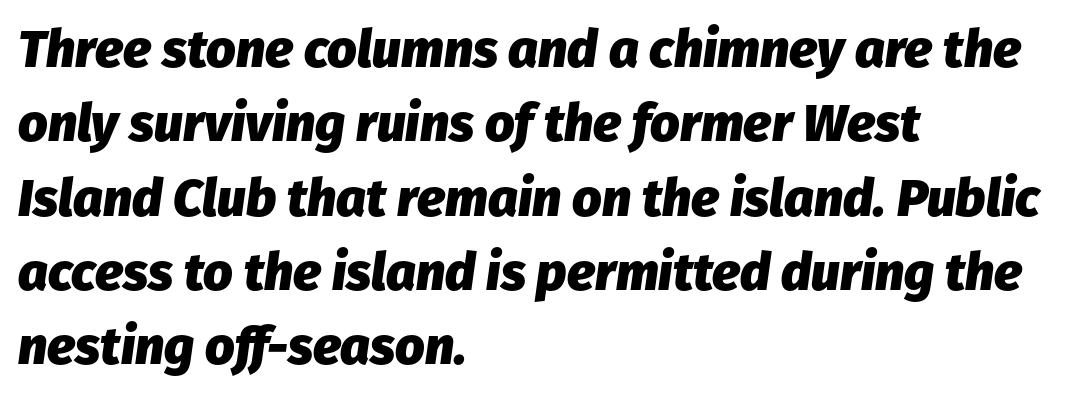
{"italic": "yes", "lean": "right", "slant_degrees": 8, "bold": "yes", "weight": "heavy", "width": "normal", "stroke_contrast": "low", "x_height": "medium", "monospaced": "no", "underline": "no", "align": "left", "line_spacing": "normal", "line_spacing_ratio": 1.43, "letter_spacing": "normal", "letter_spacing_em": 0.0, "glyph_px": 52}
